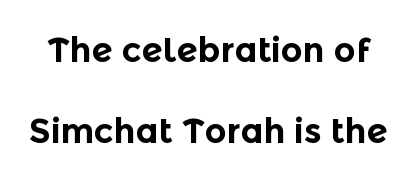
The glyphs in this specimen are sans serif. When letters stand straight like this, we call the style roman or upright. Students, note that the glyphs here touch the page at normal intervals. Nobody drew a line under any word here. The letters advance in unequal steps, a hallmark of proportional type.
